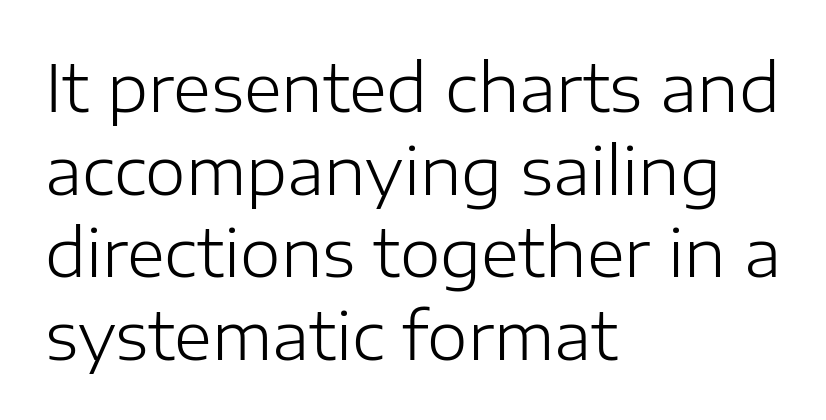
The image shows 65 px light sans-serif type, upright; set left-aligned, normal line spacing (1.27x), normal letter spacing, not underlined; low stroke contrast and a medium x-height.
